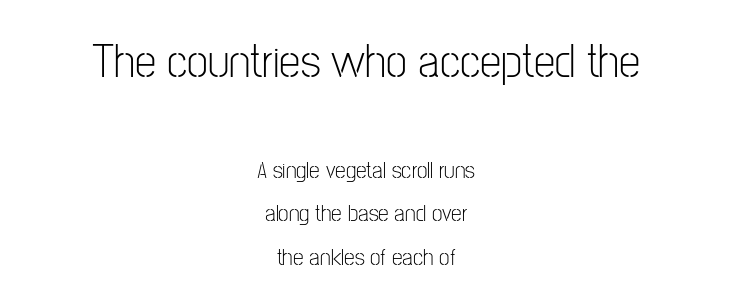
{"serif": "no", "italic": "no", "bold": "no", "weight": "light", "width": "condensed", "stroke_contrast": "low", "x_height": "medium", "monospaced": "no", "underline": "no", "align": "center", "line_spacing_ratio": 1.82, "letter_spacing": "normal", "letter_spacing_em": 0.0, "larger_block": "first", "size_ratio": 2.0, "glyph_px": 48}
